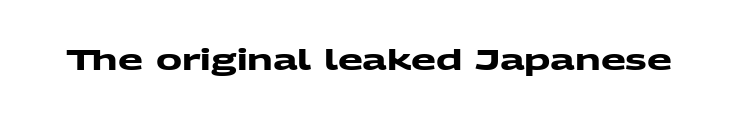
Q: Is the text bold? A: Yes.
Q: Is the typeface a serif or a sans-serif typeface? A: Sans-serif.
Q: Is the text underlined? A: No.
Q: Is the spacing between letters normal or unusually wide? A: Normal.
Q: Width (condensed, normal, or wide)? A: Wide.
Q: Stroke contrast? A: Medium.
Q: x-height? A: Medium.
Q: Monospaced? A: No.
